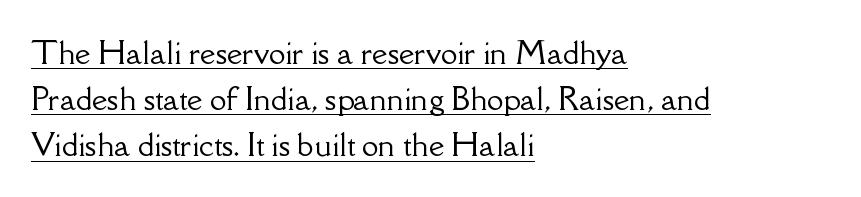
The image shows 30 px serif type, upright; set left-aligned, normal line spacing (1.54x), normal letter spacing, underlined; low stroke contrast and a small x-height.
